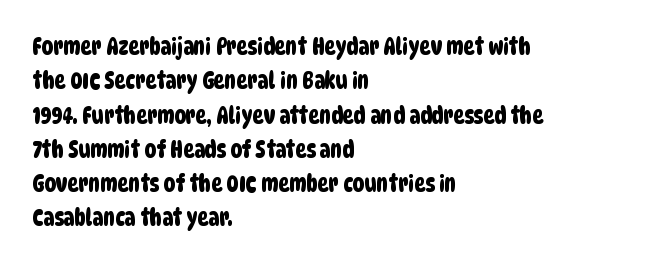
{"underline": "no", "align": "left", "line_spacing": "normal", "line_spacing_ratio": 1.49, "letter_spacing": "normal", "letter_spacing_em": 0.0, "glyph_px": 23}
